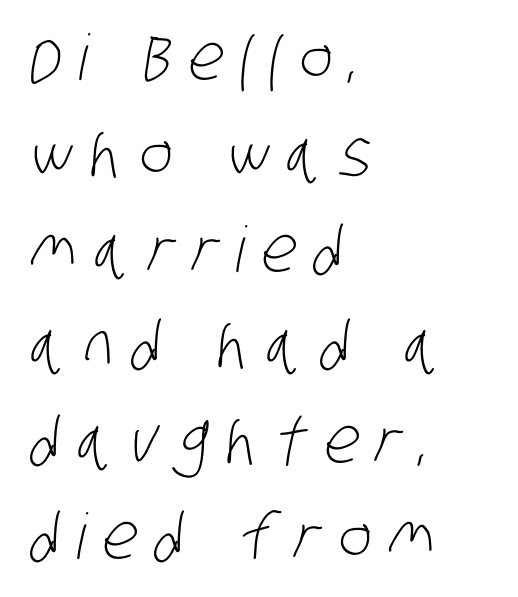
{"serif": "no", "bold": "no", "weight": "light", "width": "condensed", "stroke_contrast": "low", "x_height": "large", "monospaced": "no", "underline": "no", "align": "left", "line_spacing": "normal", "line_spacing_ratio": 1.52, "letter_spacing": "wide", "letter_spacing_em": 0.28, "glyph_px": 63}
